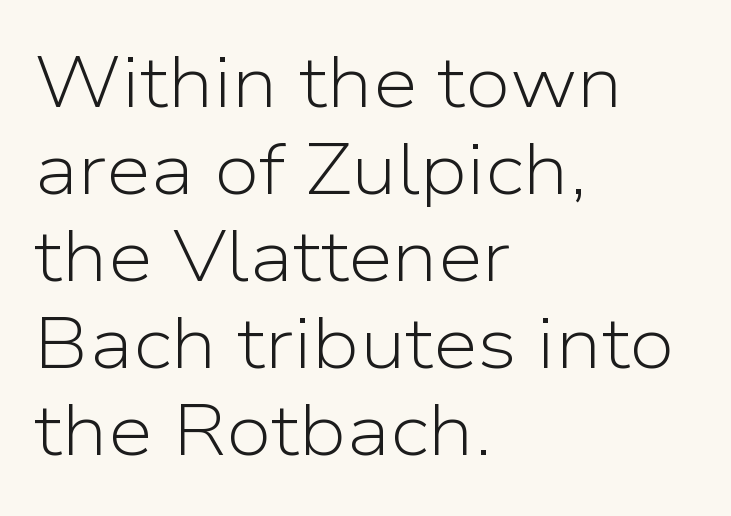
{"serif": "no", "italic": "no", "bold": "no", "weight": "light", "width": "normal", "stroke_contrast": "low", "x_height": "medium", "monospaced": "no", "underline": "no", "align": "left", "line_spacing_ratio": 1.21, "letter_spacing": "normal", "letter_spacing_em": 0.0, "glyph_px": 72}
